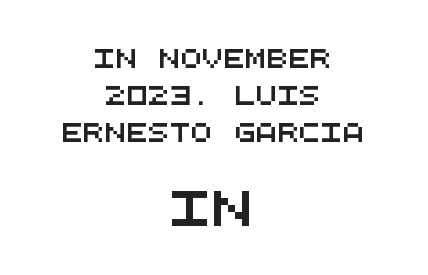
Each word holds together tightly as a unit, with standard inter-letter gaps. In terms of leading, this rendering errs on the spacious side. Leftover space on each line is divided equally before and after the words. Is this a fixed-width face? Yes — each glyph sits in an identical cell. Letterform terminals end flat and unadorned throughout the passage. The block sitting lower on the canvas is the one with enlarged characters.
